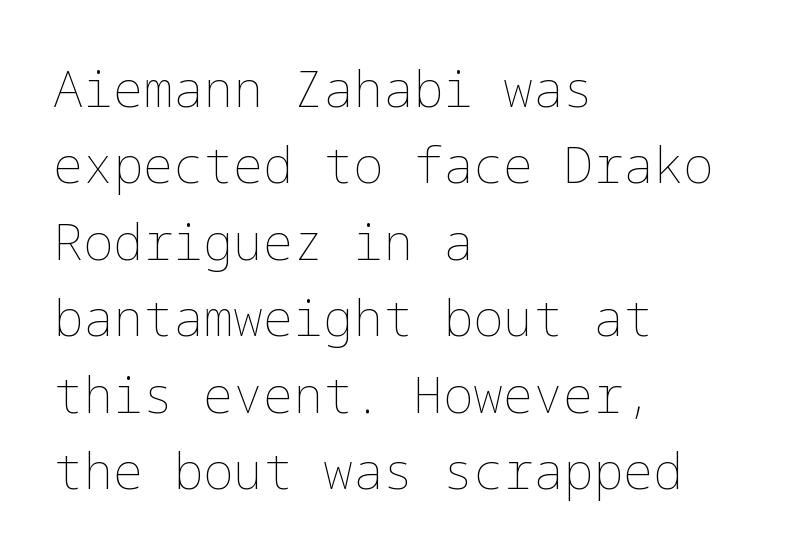
The image shows 50 px thin type, upright; set left-aligned, normal line spacing (1.53x), normal letter spacing, not underlined; low stroke contrast and a medium x-height.
